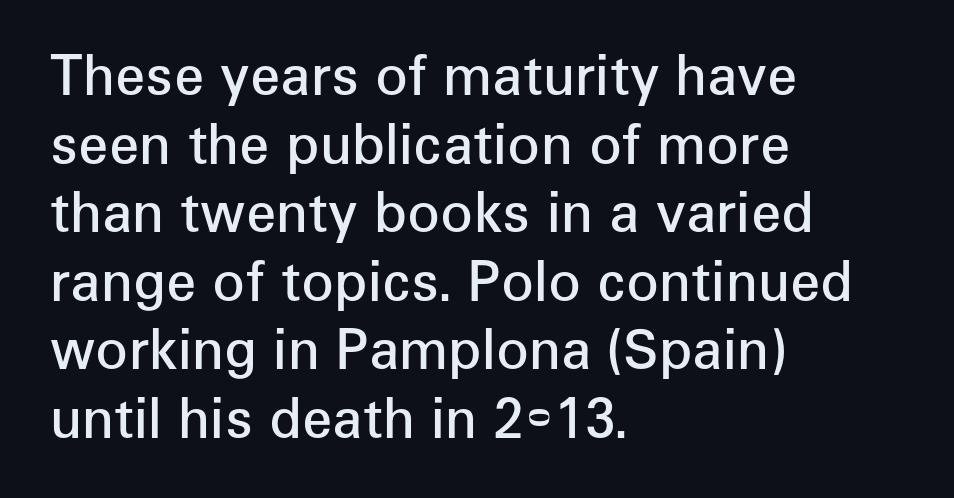
The paragraph shown leans on its left margin. Is this a fixed-width face? No — the glyphs have proportional, varying widths. Baseline-to-baseline distance is the conventional proportion of letter height. Unlike italic type, these characters show no tilt at all. Strokes here are thickened, but only to semibold level.
